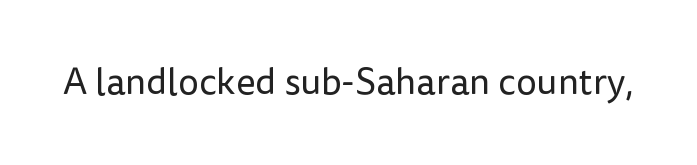
Weight: not bold — regular or lighter. Here the designer chose a conventional face with non-uniform glyph widths. The passage shown is typeset with a sans-serif family. The glyphs are unaccompanied by any horizontal stroke below them. The typography opts for an upright posture over an oblique one. Honestly, the letter spacing is just normal — you wouldn't notice it.
